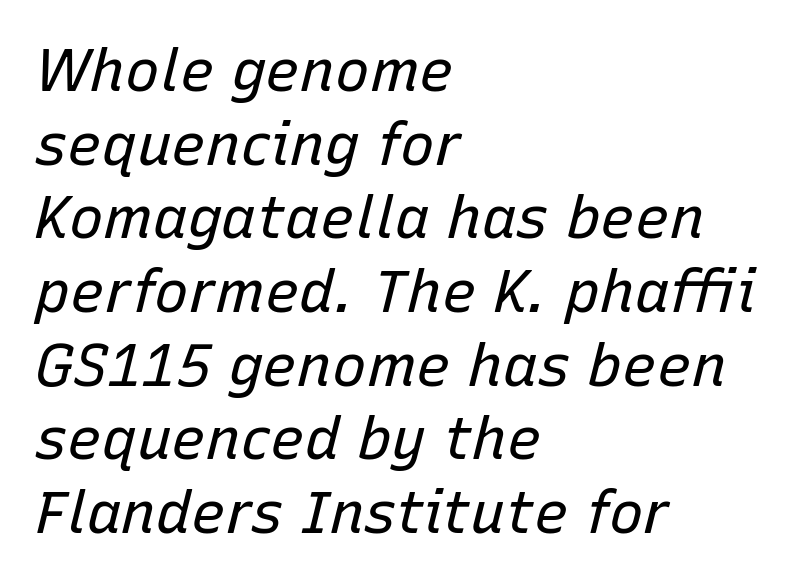
Q: Is the text bold? A: No.
Q: Is the text italic (slanted)? A: Yes, it leans right by about 15 degrees.
Q: Is the text underlined? A: No.
Q: How is the paragraph aligned? A: Left-aligned.
Q: Is the spacing between letters normal or unusually wide? A: Normal.
Q: Is the spacing between lines tight, normal or loose? A: Normal.
Q: Width (condensed, normal, or wide)? A: Normal.
Q: Stroke contrast? A: Low.
Q: x-height? A: Medium.
Q: Monospaced? A: No.
